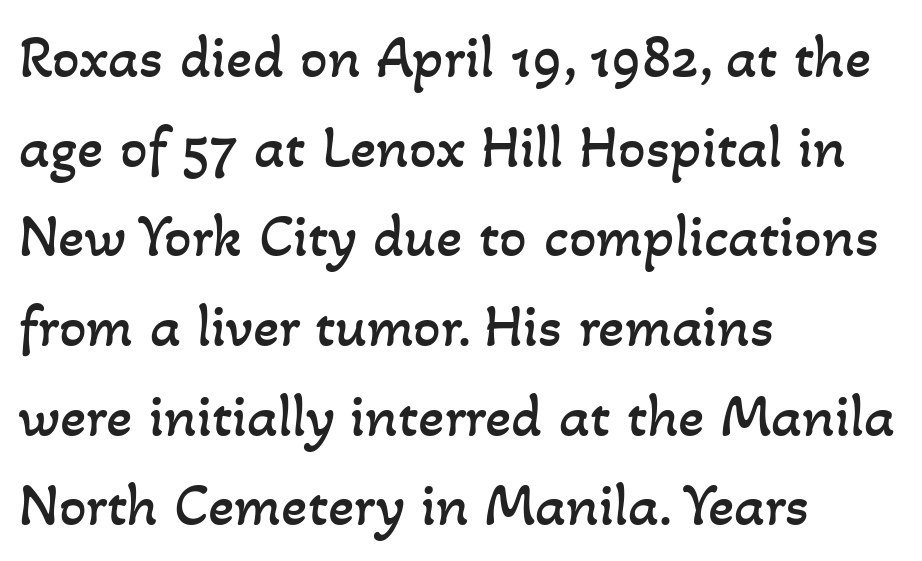
The passage shown is not bold in any degree. How would I describe the line gaps? Plain and ordinary. Letter spacing: default. Typeset ragged right — the left edge is the straight one.
